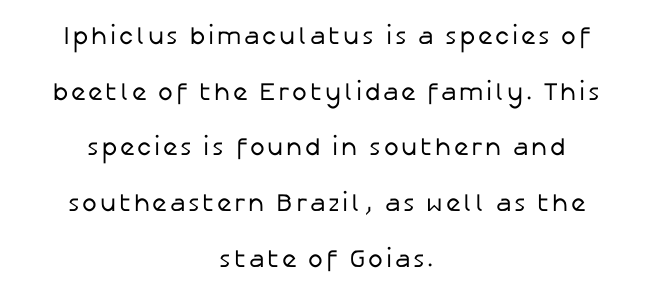
{"italic": "no", "bold": "no", "underline": "no", "align": "center", "line_spacing": "loose", "line_spacing_ratio": 2.23, "glyph_px": 25}
